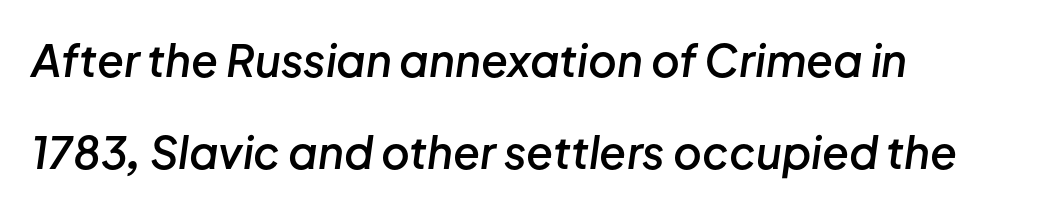
The image shows 44 px semibold type, italic (leaning right); set left-aligned, loose line spacing (2.09x), normal letter spacing, not underlined; low stroke contrast and a medium x-height.
